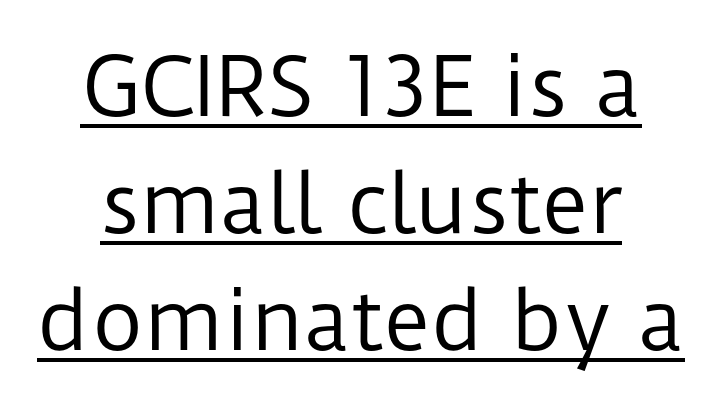
Q: Is the text bold? A: No.
Q: Is the text italic (slanted)? A: No, it is upright.
Q: Is the typeface a serif or a sans-serif typeface? A: Sans-serif.
Q: Is the text underlined? A: Yes.
Q: How is the paragraph aligned? A: Centered.
Q: Is the spacing between letters normal or unusually wide? A: Normal.
Q: Is the spacing between lines tight, normal or loose? A: Normal.
Q: Width (condensed, normal, or wide)? A: Normal.
Q: Stroke contrast? A: Low.
Q: x-height? A: Medium.
Q: Monospaced? A: No.
